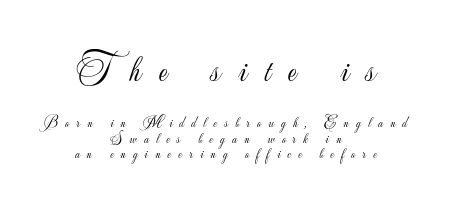
The letters are spread apart with noticeably loose tracking. Is the stroke heavy? The answer is a plain regular-or-lighter. The face used here is a sans, in the tradition of grotesques and geometrics. One glance says dense: line gaps are narrower than usual. Anything drawn beneath the words? Only blank space.
